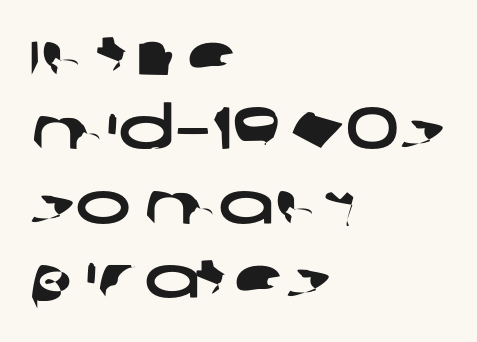
Normally led — the rows are evenly, conventionally spaced. The compositor pushed each line to the left boundary. Examine the stroke ends and you'll find no serifs. A typesetter would call this zero additional tracking.
